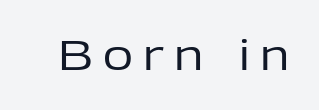
The image shows 41 px regular-weight sans-serif type, upright; set unusually wide letter spacing (+0.25 em), not underlined; low stroke contrast and a medium x-height.
